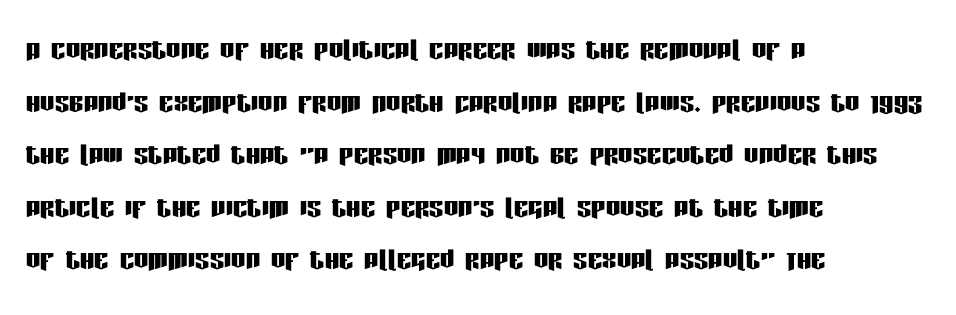
You can tell from the bare stems that sans-serif type was used. Character widths vary here, with narrow letters taking less room than wide ones. Layout note: lines flush left. Rows of type keep a routine distance in the vertical direction. Letter spacing: default.
